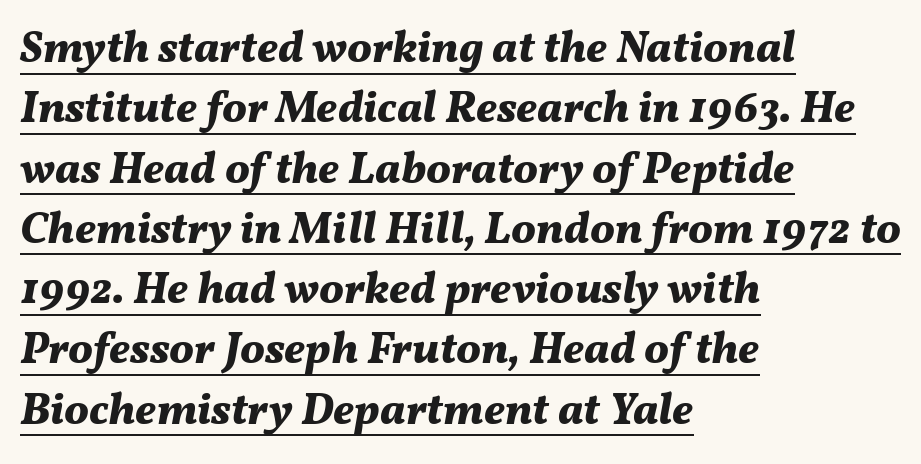
Q: Is the text bold? A: Yes.
Q: Is the text italic (slanted)? A: Yes, it leans right by about 11 degrees.
Q: Is the text underlined? A: Yes.
Q: How is the paragraph aligned? A: Left-aligned.
Q: Is the spacing between letters normal or unusually wide? A: Normal.
Q: Is the spacing between lines tight, normal or loose? A: Normal.
Q: Width (condensed, normal, or wide)? A: Normal.
Q: Stroke contrast? A: Medium.
Q: x-height? A: Medium.
Q: Monospaced? A: No.
